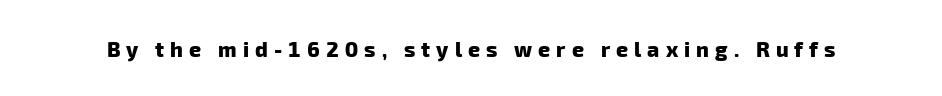
Q: Is the text bold? A: Yes.
Q: Is the text underlined? A: No.
Q: Is the spacing between letters normal or unusually wide? A: Unusually wide.
